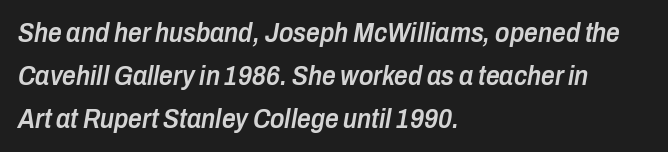
The face used here is a semibold: visibly heavier than regular, lighter than bold. If you drew a ruler down the left edge, every line would touch it. This rendering leaves character spacing at its baseline value. The passage shown leans; its letterforms are oblique.
